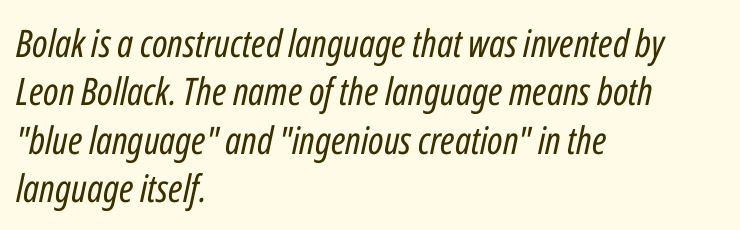
Think standard paragraph weight, or any step lighter than that. The string is rendered with underlining switched off. Summary of vertical rhythm: regular, with standard interline spacing. Spacing verdict: proportional, widths tailored to each character. The rendering keeps characters at their native spacing.
